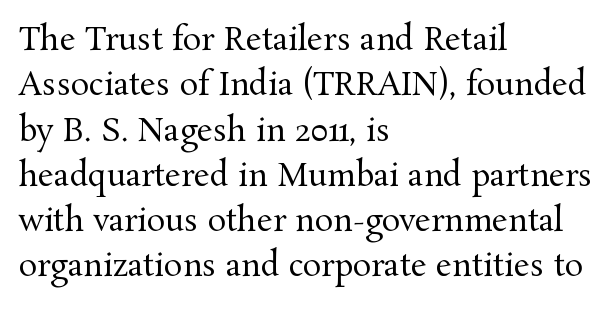
Q: Is the text bold? A: No.
Q: Is the text italic (slanted)? A: No, it is upright.
Q: Is the typeface a serif or a sans-serif typeface? A: Serif.
Q: Is the text underlined? A: No.
Q: How is the paragraph aligned? A: Left-aligned.
Q: Is the spacing between letters normal or unusually wide? A: Normal.
Q: Is the spacing between lines tight, normal or loose? A: Normal.
Q: Width (condensed, normal, or wide)? A: Normal.
Q: Stroke contrast? A: Medium.
Q: x-height? A: Medium.
Q: Monospaced? A: No.
